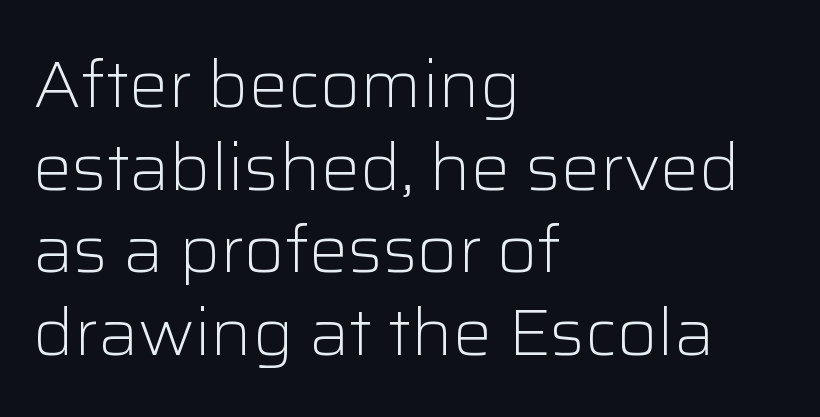
Does the leading feel generous? No, just average. Is this a heavy cut? Hardly; it is regular or lighter. In CSS terms this would be text-align: left. Here the designer chose a conventional face with non-uniform glyph widths.
